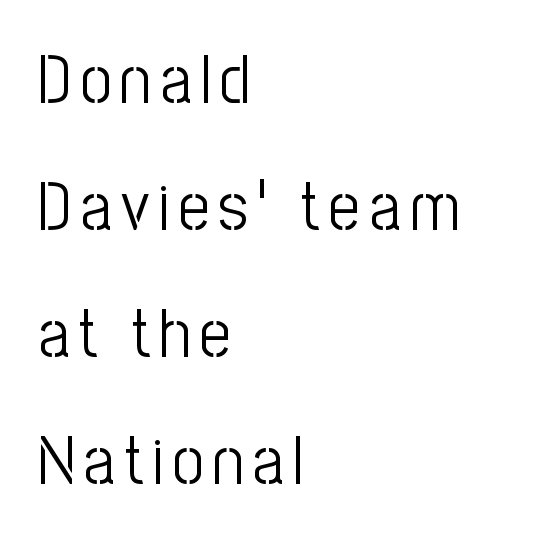
The image shows 69 px light, condensed sans-serif type, upright; set left-aligned, line spacing 1.84x, not underlined; low stroke contrast and a medium x-height.
